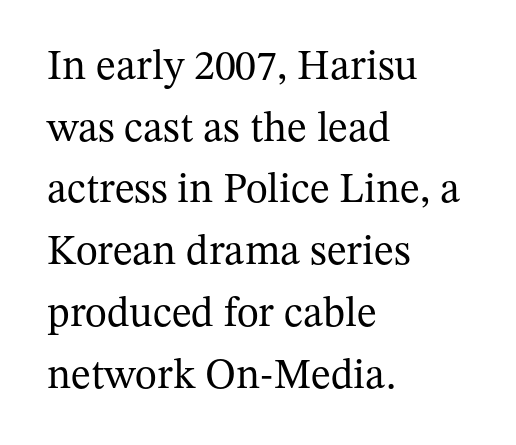
A clean baseline with only descenders dipping below it. The font is comparable to plain body text, perhaps lighter. Where is the straight margin? On the left. No extra tracking has been applied to these lines. Serifs: yes, visible at the terminals of the letterforms.
